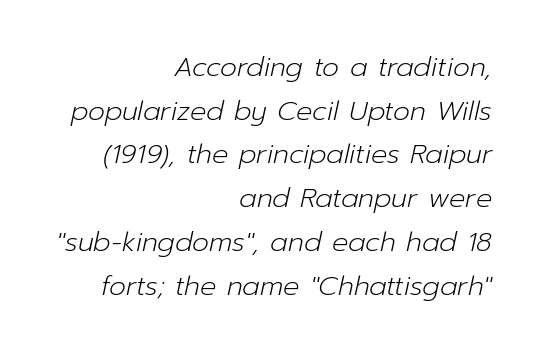
Q: Is the text bold? A: No.
Q: Is the text italic (slanted)? A: Yes, it leans right by about 12 degrees.
Q: Is the text underlined? A: No.
Q: How is the paragraph aligned? A: Right-aligned.
Q: Is the spacing between letters normal or unusually wide? A: Normal.
Q: Is the spacing between lines tight, normal or loose? A: Normal.
